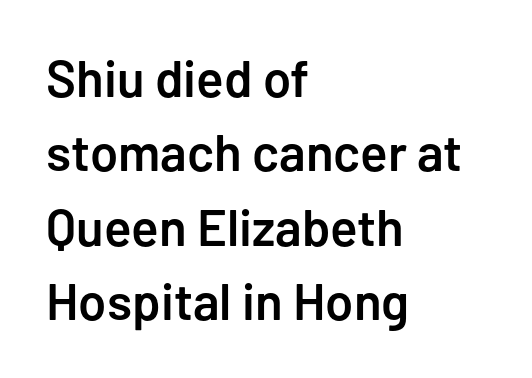
{"serif": "no", "italic": "no", "bold": "semi", "weight": "semibold", "width": "normal", "stroke_contrast": "low", "x_height": "medium", "monospaced": "no", "underline": "no", "align": "left", "line_spacing": "normal", "line_spacing_ratio": 1.46, "letter_spacing": "normal", "letter_spacing_em": 0.0, "glyph_px": 51}
